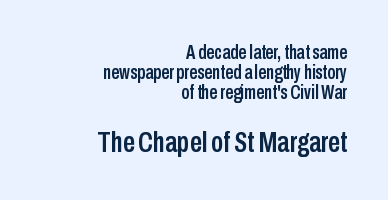
Q: Is the text italic (slanted)? A: No, it is upright.
Q: Is the typeface a serif or a sans-serif typeface? A: Sans-serif.
Q: Is the text underlined? A: No.
Q: How is the paragraph aligned? A: Right-aligned.
Q: Is the spacing between letters normal or unusually wide? A: Normal.
Q: Is the spacing between lines tight, normal or loose? A: Tight.
Q: Which block of text is set in a larger size, the first (top) or the second (bottom)? A: The second (bottom) one.
Q: Width (condensed, normal, or wide)? A: Condensed.
Q: Stroke contrast? A: Low.
Q: x-height? A: Medium.
Q: Monospaced? A: No.
